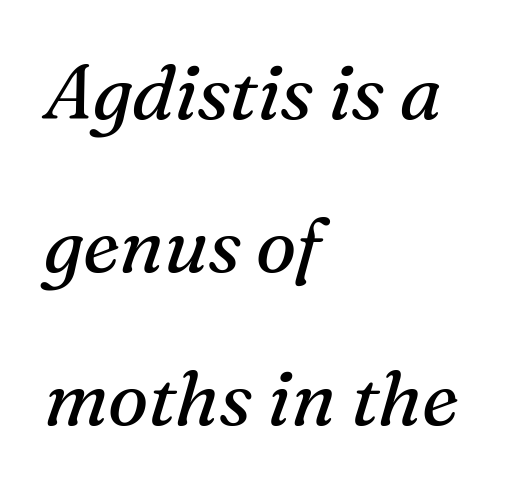
Q: Is the text bold? A: No.
Q: Is the text italic (slanted)? A: Yes, it leans right by about 16 degrees.
Q: Is the typeface a serif or a sans-serif typeface? A: Serif.
Q: Is the text underlined? A: No.
Q: How is the paragraph aligned? A: Left-aligned.
Q: Is the spacing between letters normal or unusually wide? A: Normal.
Q: Is the spacing between lines tight, normal or loose? A: Loose.
Q: Width (condensed, normal, or wide)? A: Normal.
Q: Stroke contrast? A: Medium.
Q: x-height? A: Medium.
Q: Monospaced? A: No.
